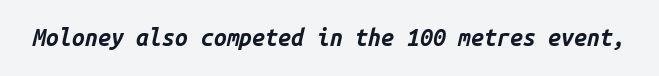
Q: Is the text bold? A: Yes.
Q: Is the text italic (slanted)? A: Yes, it leans right by about 14 degrees.
Q: Is the text underlined? A: No.
Q: Is the spacing between letters normal or unusually wide? A: Normal.
